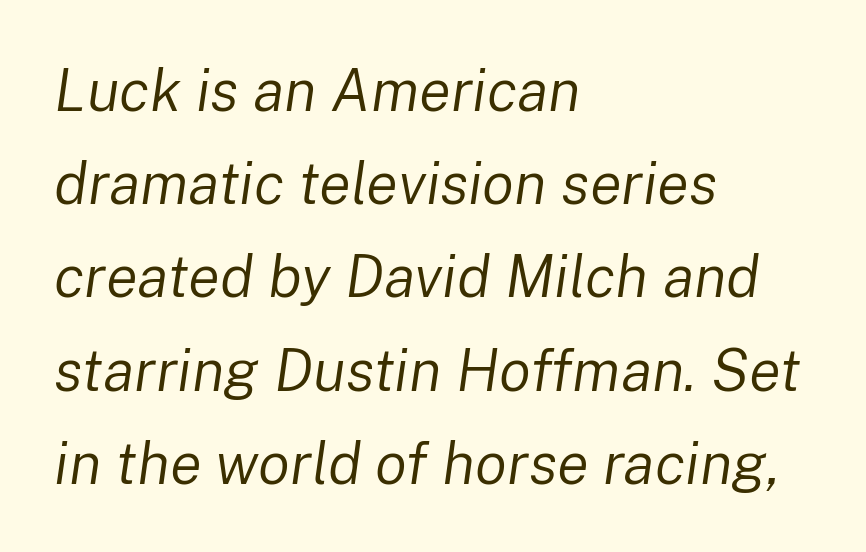
Q: Is the text bold? A: No.
Q: Is the text italic (slanted)? A: Yes, it leans right by about 8 degrees.
Q: Is the text underlined? A: No.
Q: How is the paragraph aligned? A: Left-aligned.
Q: Is the spacing between letters normal or unusually wide? A: Normal.
Q: Is the spacing between lines tight, normal or loose? A: Normal.
Q: Width (condensed, normal, or wide)? A: Normal.
Q: Stroke contrast? A: Low.
Q: x-height? A: Medium.
Q: Monospaced? A: No.
